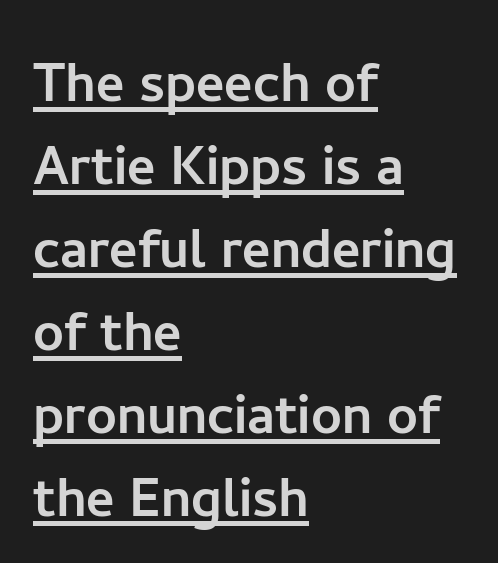
The tracking reads as untouched default to a designer's eye. The setting favours the left margin, as ordinary paragraphs usually do. This is sans-serif lettering, the kind often seen on screens and signage. Like a heading marked for emphasis, these lines bear an underscore. Notice how the stems are strictly vertical — no italics here. Note the varied advance widths — an 'i' is clearly narrower than an 'm'.
